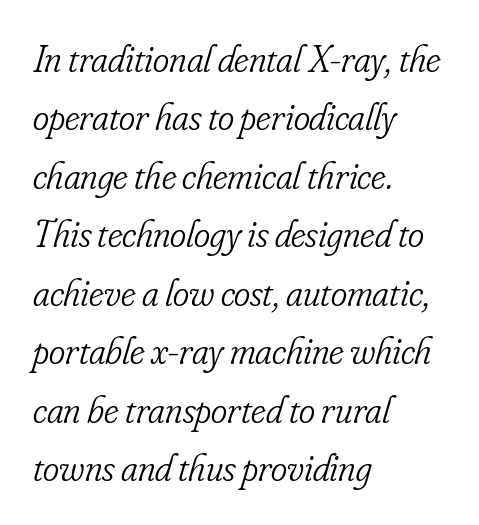
Q: Is the text bold? A: No.
Q: Is the text italic (slanted)? A: Yes, it leans right by about 16 degrees.
Q: Is the typeface a serif or a sans-serif typeface? A: Serif.
Q: Is the text underlined? A: No.
Q: How is the paragraph aligned? A: Left-aligned.
Q: Is the spacing between letters normal or unusually wide? A: Normal.
Q: Is the spacing between lines tight, normal or loose? A: Normal.
Q: Width (condensed, normal, or wide)? A: Condensed.
Q: Stroke contrast? A: Low.
Q: x-height? A: Small.
Q: Monospaced? A: No.
